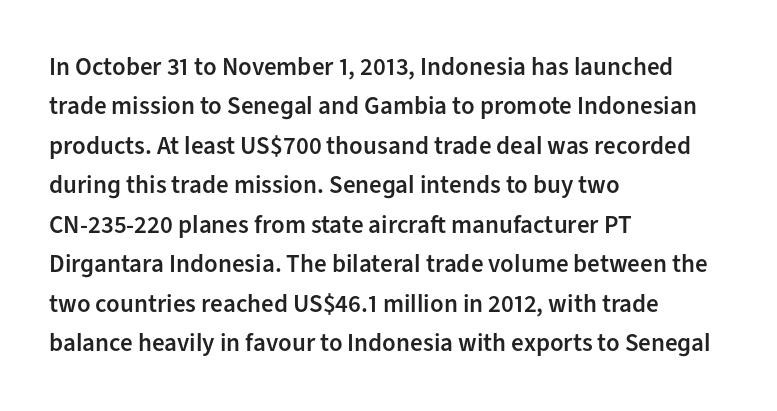
Q: Is the text bold? A: Semi-bold.
Q: Is the text italic (slanted)? A: No, it is upright.
Q: Is the text underlined? A: No.
Q: How is the paragraph aligned? A: Left-aligned.
Q: Is the spacing between letters normal or unusually wide? A: Normal.
Q: Is the spacing between lines tight, normal or loose? A: Normal.
